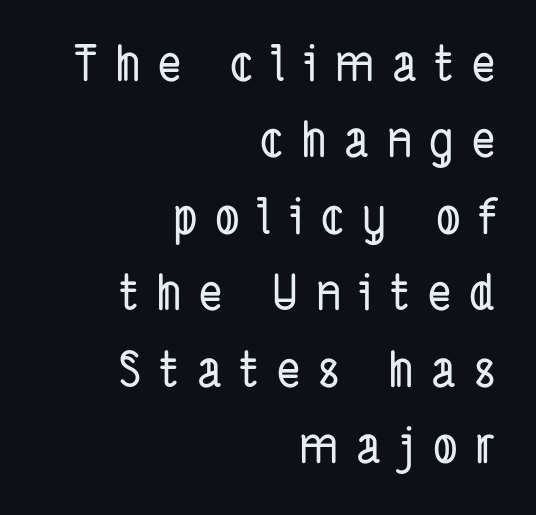
Q: Is the typeface a serif or a sans-serif typeface? A: Sans-serif.
Q: Is the text underlined? A: No.
Q: How is the paragraph aligned? A: Right-aligned.
Q: Is the spacing between letters normal or unusually wide? A: Unusually wide.
Q: Is the spacing between lines tight, normal or loose? A: Normal.
Q: Width (condensed, normal, or wide)? A: Condensed.
Q: Stroke contrast? A: Low.
Q: x-height? A: Medium.
Q: Monospaced? A: No.
